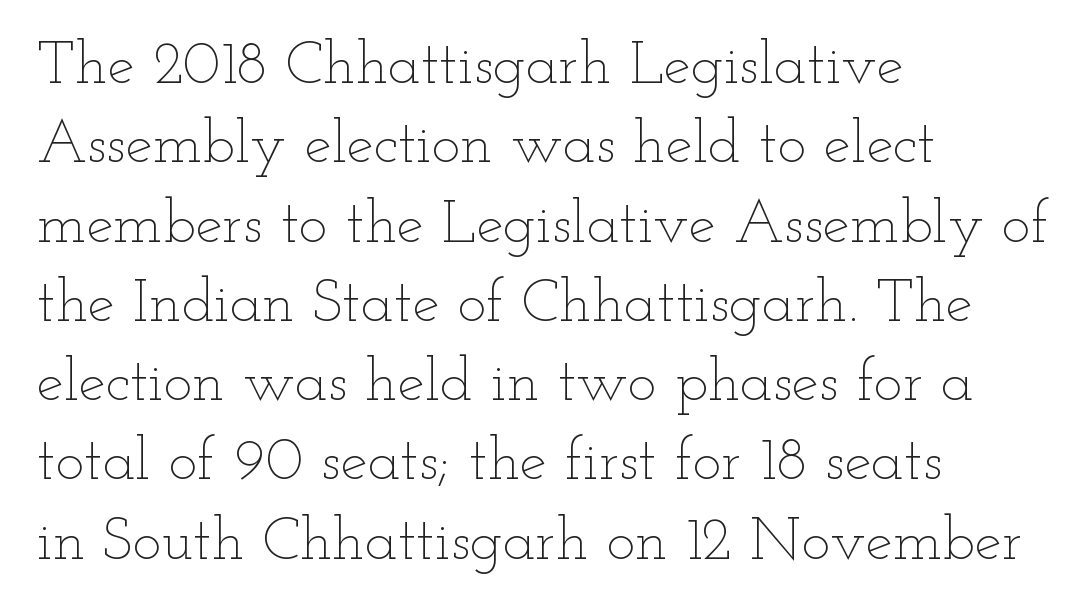
{"italic": "no", "bold": "no", "weight": "thin", "width": "wide", "stroke_contrast": "low", "x_height": "small", "monospaced": "no", "underline": "no", "align": "left", "line_spacing": "normal", "line_spacing_ratio": 1.3, "letter_spacing": "normal", "letter_spacing_em": 0.0, "glyph_px": 61}
